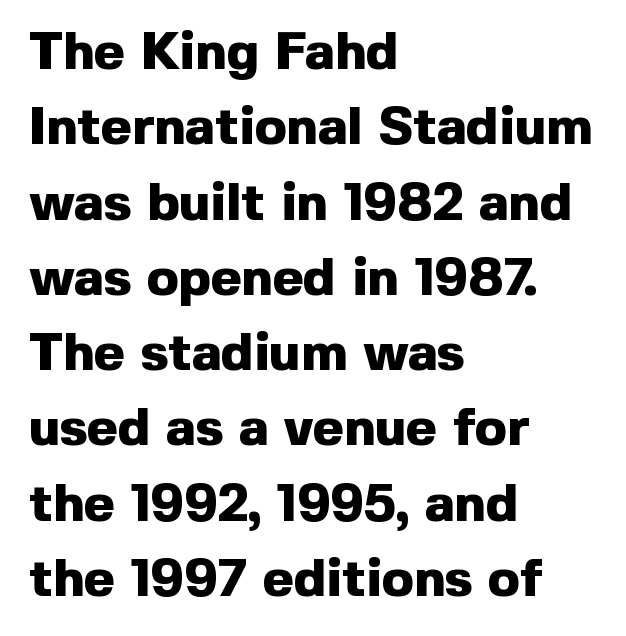
The leading is moderate, giving the passage an even texture. The passage is arranged the way most books set body copy — flush left. A sans-serif font was chosen for this passage. The foot of each line stays bare and open. Set as a true bold cut, around the 700 mark.
